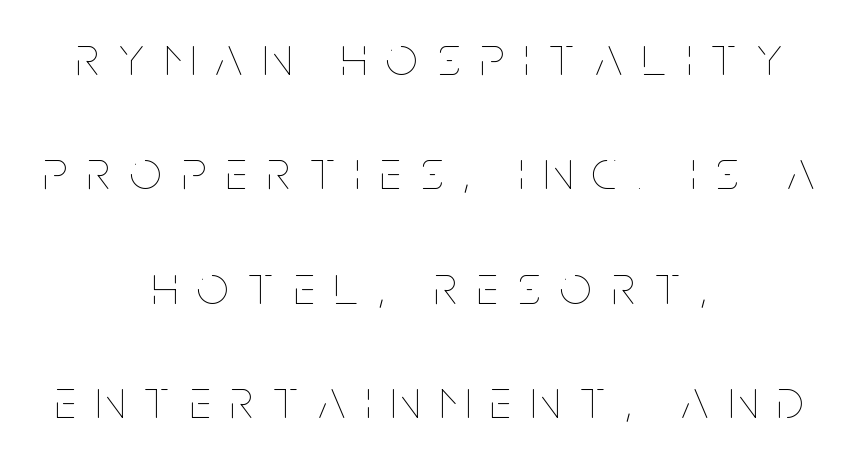
The image shows 55 px thin, condensed type, upright; set centered, loose line spacing (2.08x), unusually wide letter spacing (+0.37 em), not underlined; low stroke contrast and a large x-height.
